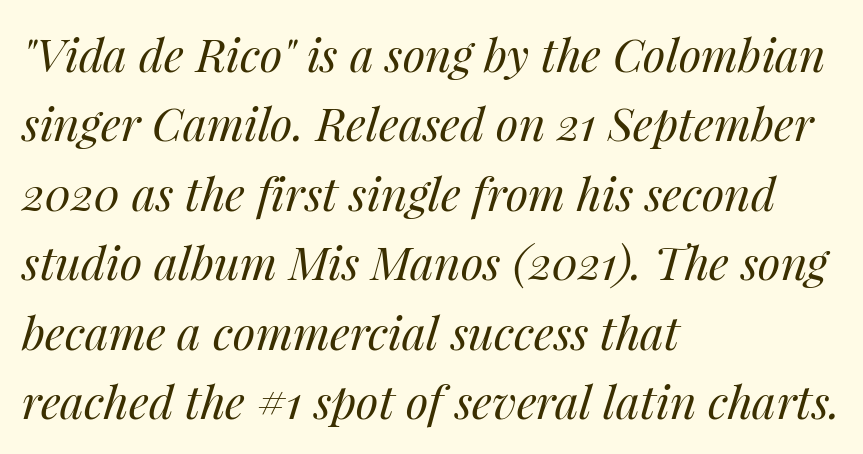
Q: Is the text bold? A: No.
Q: Is the text italic (slanted)? A: Yes, it leans right by about 14 degrees.
Q: Is the text underlined? A: No.
Q: How is the paragraph aligned? A: Left-aligned.
Q: Is the spacing between letters normal or unusually wide? A: Normal.
Q: Is the spacing between lines tight, normal or loose? A: Normal.
Q: Width (condensed, normal, or wide)? A: Normal.
Q: Stroke contrast? A: Medium.
Q: x-height? A: Medium.
Q: Monospaced? A: No.
